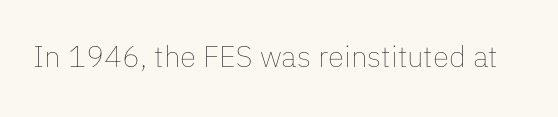
{"italic": "no", "bold": "no", "weight": "thin", "width": "normal", "stroke_contrast": "low", "x_height": "medium", "monospaced": "no", "underline": "no", "letter_spacing": "normal", "letter_spacing_em": 0.0, "glyph_px": 30}
